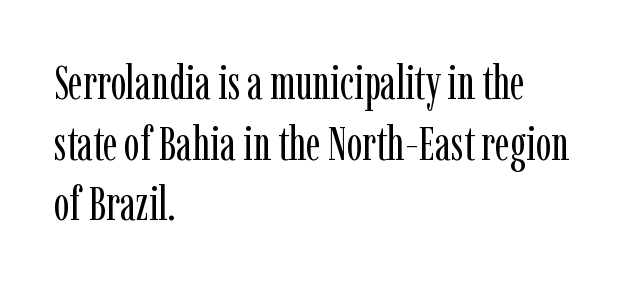
{"serif": "yes", "italic": "no", "bold": "no", "weight": "regular", "width": "condensed", "stroke_contrast": "low", "x_height": "medium", "monospaced": "no", "underline": "no", "align": "left", "line_spacing": "normal", "line_spacing_ratio": 1.29, "letter_spacing": "normal", "letter_spacing_em": 0.0, "glyph_px": 47}
